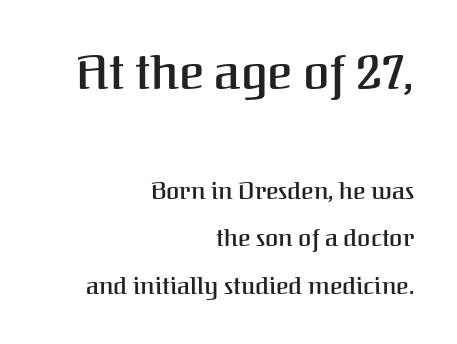
{"serif": "yes", "italic": "no", "bold": "semi", "weight": "semibold", "width": "normal", "stroke_contrast": "medium", "x_height": "medium", "monospaced": "no", "underline": "no", "align": "right", "line_spacing": "loose", "line_spacing_ratio": 1.97, "letter_spacing": "normal", "letter_spacing_em": 0.0, "larger_block": "first", "size_ratio": 2.0, "glyph_px": 48}
